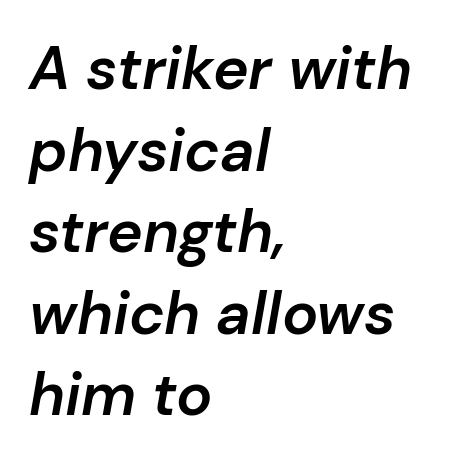
{"italic": "yes", "lean": "right", "slant_degrees": 10, "bold": "semi", "weight": "semibold", "width": "normal", "stroke_contrast": "low", "x_height": "medium", "monospaced": "no", "underline": "no", "align": "left", "line_spacing": "normal", "line_spacing_ratio": 1.36, "letter_spacing": "normal", "letter_spacing_em": 0.0, "glyph_px": 60}
